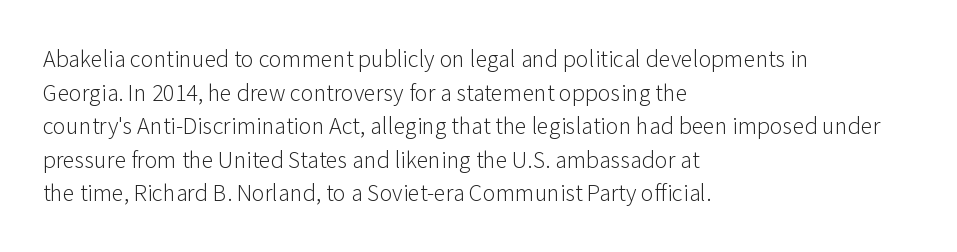
Does the copy run flush right? No — it runs flush left. Does extra space separate the letters? No, they use regular spacing. The letters look calm and open, with moderate or lighter stems. Beneath every word, the page is bare. Normally led — the rows are evenly, conventionally spaced.
